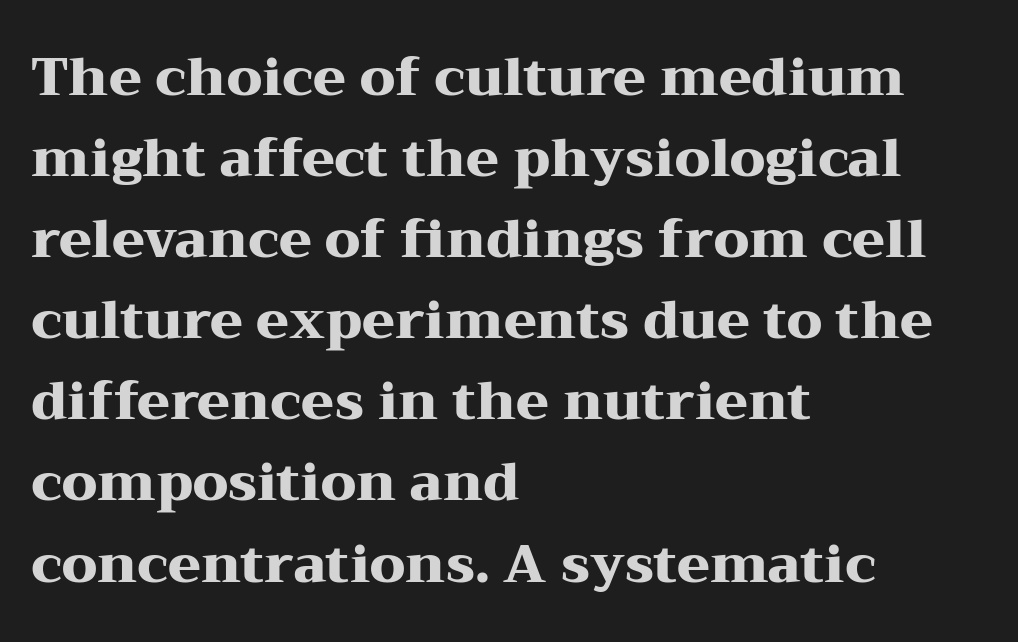
This is roman type, the default non-slanted kind. Is this a sans? No — the strokes have serifs. A dark, heavy texture on the line: the type is bold. The vertical gap from one line to the next is medium.
